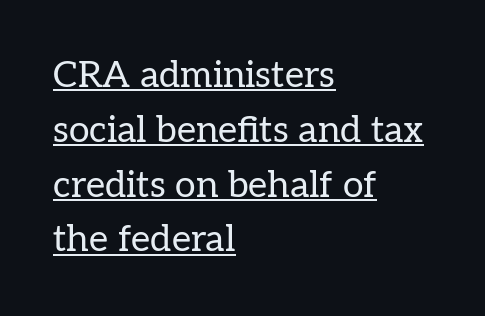
The image shows 37 px regular-weight serif type, upright; set left-aligned, normal line spacing (1.48x), normal letter spacing, underlined; low stroke contrast and a medium x-height.
